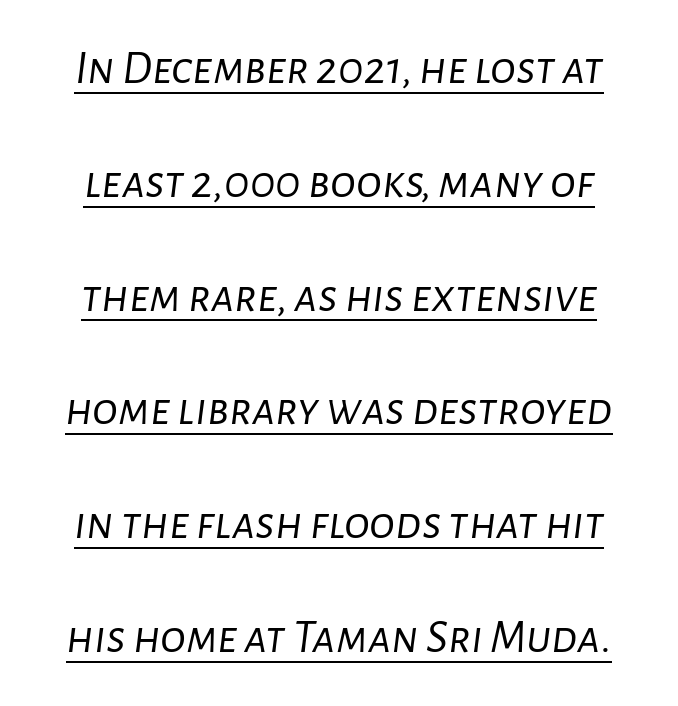
{"italic": "yes", "lean": "right", "slant_degrees": 7, "bold": "no", "weight": "light", "width": "normal", "stroke_contrast": "low", "x_height": "medium", "monospaced": "no", "underline": "yes", "line_spacing": "loose", "line_spacing_ratio": 2.37, "letter_spacing": "normal", "letter_spacing_em": 0.0, "glyph_px": 48}
